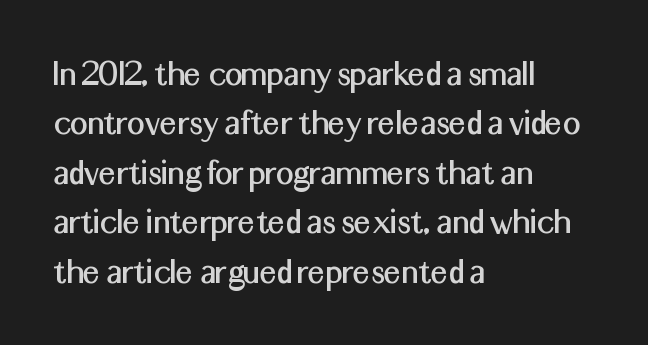
Leading: standard. Italic? Not at all — the glyphs are vertical. No extra tracking has been applied to these lines. Type style note: lacks serifs. You could not count columns in this text — the font is proportionally spaced. Honestly, there is no underline to notice here at all.
